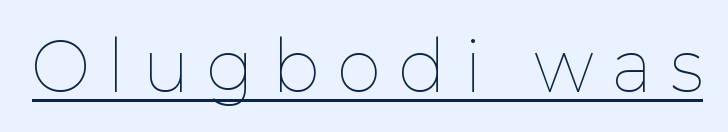
{"italic": "no", "bold": "no", "weight": "thin", "width": "normal", "stroke_contrast": "low", "x_height": "medium", "monospaced": "no", "underline": "yes", "letter_spacing": "wide", "letter_spacing_em": 0.29, "glyph_px": 67}
